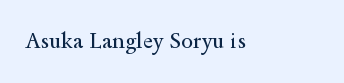
The image shows 22 px text type, upright; set normal letter spacing, not underlined.
